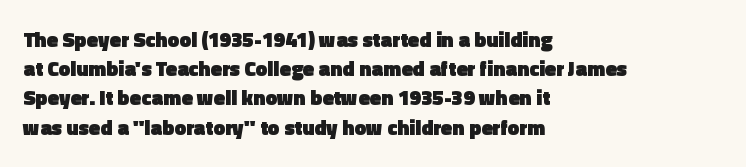
When letters stand straight like this, we call the style roman or upright. Line starts are locked; line ends wander. Quick note: underline off. Words appear dense and cohesive because spacing is normal. A normal amount of white space separates one row of letters from the next.
